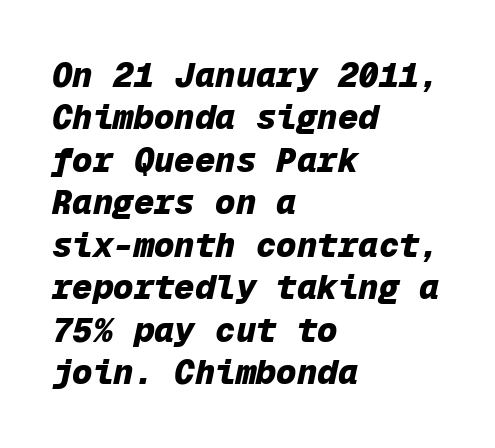
Q: Is the text bold? A: Yes.
Q: Is the text italic (slanted)? A: Yes, it leans right by about 12 degrees.
Q: Is the text underlined? A: No.
Q: How is the paragraph aligned? A: Left-aligned.
Q: Is the spacing between letters normal or unusually wide? A: Normal.
Q: Is the spacing between lines tight, normal or loose? A: Normal.
Q: Width (condensed, normal, or wide)? A: Normal.
Q: Stroke contrast? A: Low.
Q: x-height? A: Medium.
Q: Monospaced? A: Yes.
